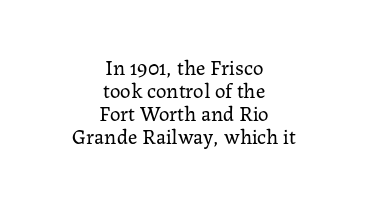
{"italic": "no", "bold": "no", "underline": "no", "align": "center", "line_spacing": "tight", "line_spacing_ratio": 1.1, "letter_spacing": "normal", "letter_spacing_em": 0.0, "glyph_px": 21}
